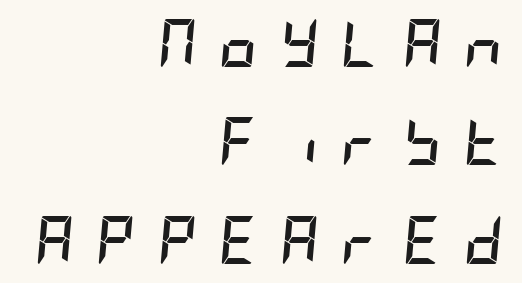
The image shows 48 px semibold, condensed type, italic (leaning right); set right-aligned, loose line spacing (2.05x), unusually wide letter spacing (+0.46 em), not underlined; low stroke contrast and a large x-height.
